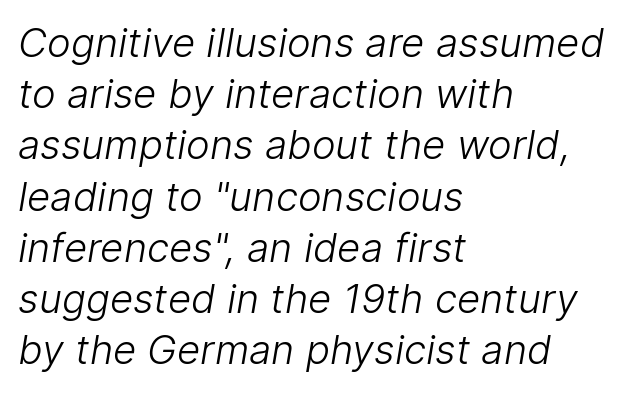
{"serif": "no", "bold": "no", "weight": "light", "width": "normal", "stroke_contrast": "low", "x_height": "medium", "monospaced": "no", "underline": "no", "align": "left", "line_spacing": "normal", "line_spacing_ratio": 1.28, "letter_spacing": "normal", "letter_spacing_em": 0.0, "glyph_px": 40}
